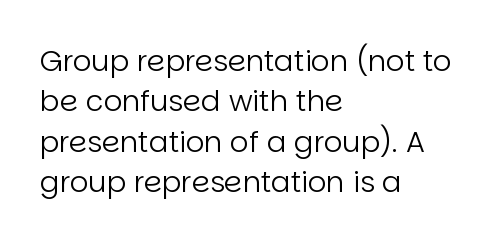
A classic flush-left, rag-right setting is used for this passage. No feet cap the strokes, marking this as sans-serif type. Note the varied advance widths — an 'i' is clearly narrower than an 'm'. Posture: vertical. Nobody drew a line under any word here. The line texture is even and compact thanks to regular tracking.
